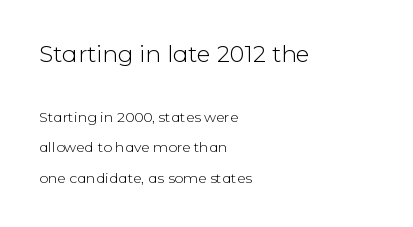
The image shows 23 px text type, upright; set left-aligned, loose line spacing (2.19x), normal letter spacing, not underlined; the first (top) block is 1.64x larger.
